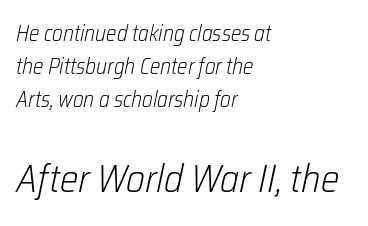
The image shows 39 px light, condensed type, italic (leaning right); set left-aligned, normal line spacing (1.51x), normal letter spacing, not underlined; the second (bottom) block is 1.77x larger; low stroke contrast and a medium x-height.
